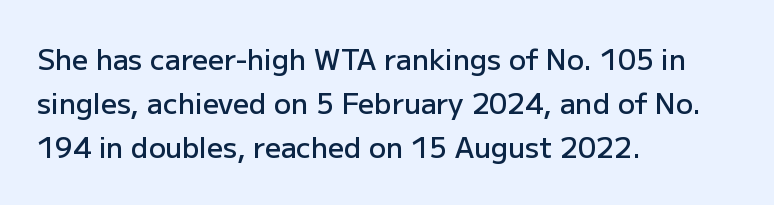
The gap between lines stays unmarked. The lines sit at an ordinary, default distance from one another. The letters stand straight up with perfectly vertical stems. Weight: semibold (demi). Does the type have serifs? No, each stem ends abruptly. Note the varied advance widths — an 'i' is clearly narrower than an 'm'.
